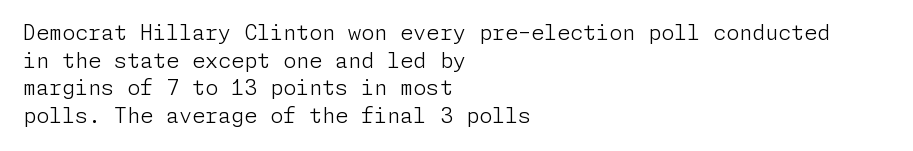
Teacher's note: observe the even left margin — that is flush-left alignment. The line texture is even and compact thanks to regular tracking. The lettering stays uniformly vertical, giving the passage a roman look. The baseline area is clear.
